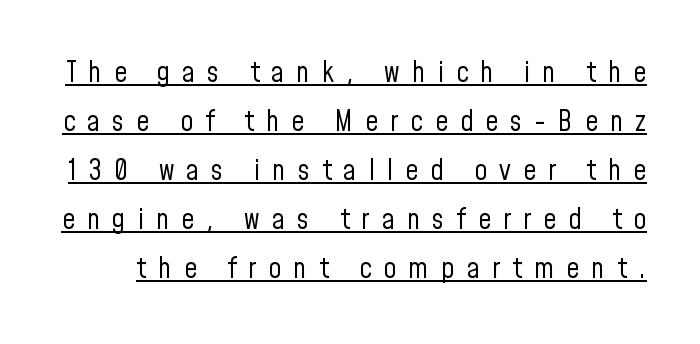
{"serif": "no", "italic": "no", "bold": "no", "weight": "regular", "width": "condensed", "stroke_contrast": "low", "x_height": "medium", "monospaced": "no", "underline": "yes", "line_spacing_ratio": 1.75, "letter_spacing": "wide", "letter_spacing_em": 0.44, "glyph_px": 28}
